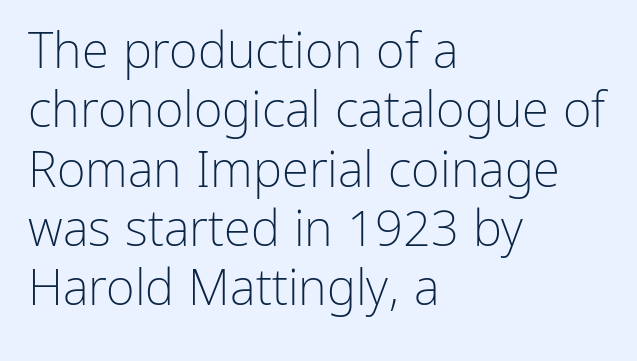
Ordinary non-slanted type is in use. Stroke terminals: plain, sans-serif. All the whitespace from short lines collects on the right. Spacing between characters is what you'd get straight out of the box.
